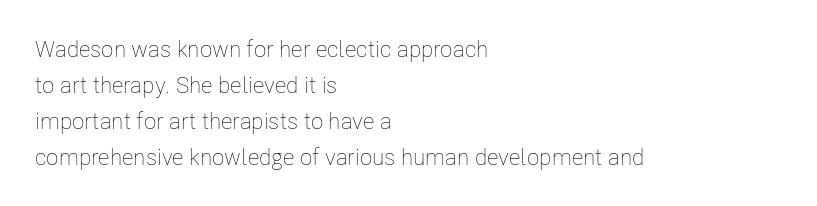
Q: Is the text bold? A: No.
Q: Is the text italic (slanted)? A: No, it is upright.
Q: Is the text underlined? A: No.
Q: How is the paragraph aligned? A: Left-aligned.
Q: Is the spacing between letters normal or unusually wide? A: Normal.
Q: Is the spacing between lines tight, normal or loose? A: Normal.
